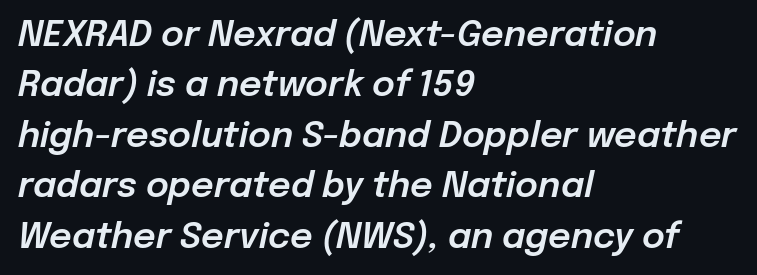
Looks like regular typesetting: each glyph gets only the width it needs. This rendering features lettering with no underline. Does extra space separate the letters? No, they use regular spacing. This sample keeps an unexceptional amount of space between lines. The font's italic variant was chosen for this text.
